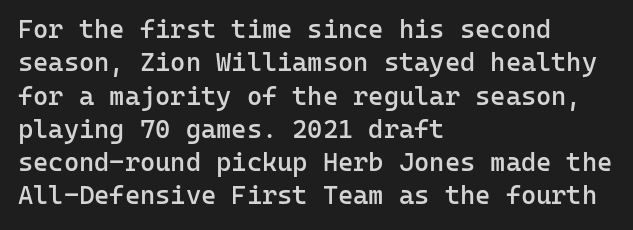
The line texture is even and compact thanks to regular tracking. Tall strokes in this sample are plumb rather than angled. The paragraph shown leans on its left margin. The strip under each line holds only bare page.
